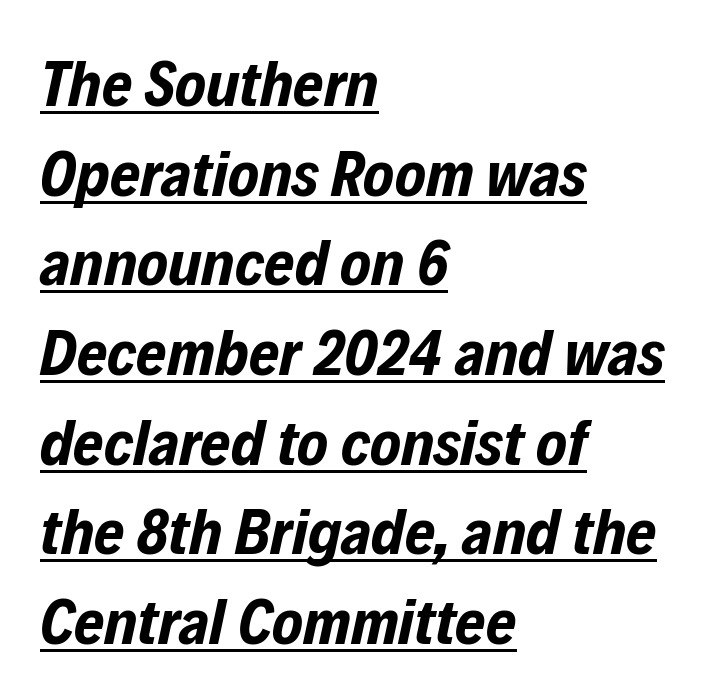
{"italic": "yes", "lean": "right", "slant_degrees": 12, "bold": "yes", "weight": "bold", "width": "condensed", "stroke_contrast": "low", "x_height": "medium", "monospaced": "no", "underline": "yes", "align": "left", "line_spacing": "normal", "line_spacing_ratio": 1.38, "letter_spacing": "normal", "letter_spacing_em": 0.0, "glyph_px": 65}
